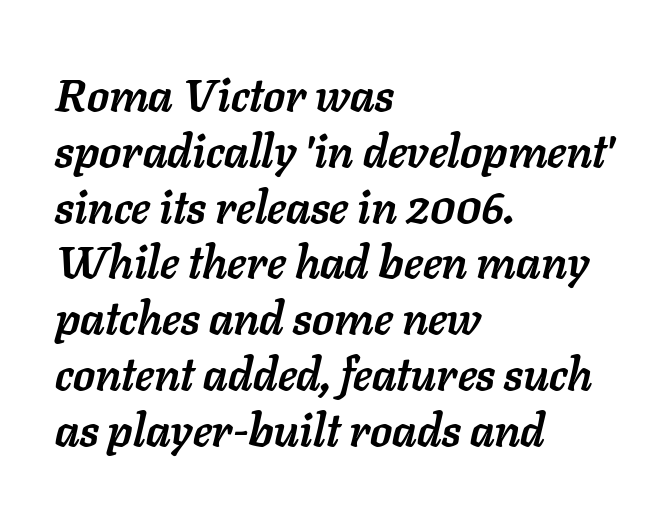
Bold? Absolutely — the strokes are thick and heavy. The area under the type is left untouched. Looks like regular typesetting: each glyph gets only the width it needs. This sample uses plain, unmodified letter spacing.
